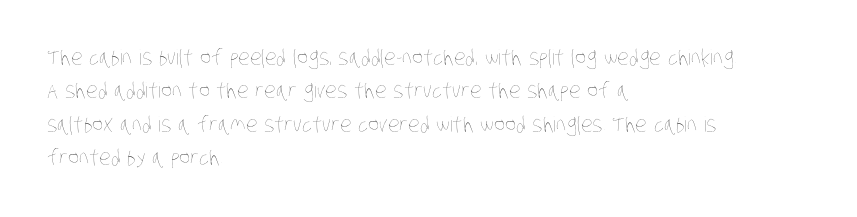
{"bold": "no", "underline": "no", "align": "left", "line_spacing": "normal", "line_spacing_ratio": 1.59, "letter_spacing": "normal", "letter_spacing_em": 0.0, "glyph_px": 21}
